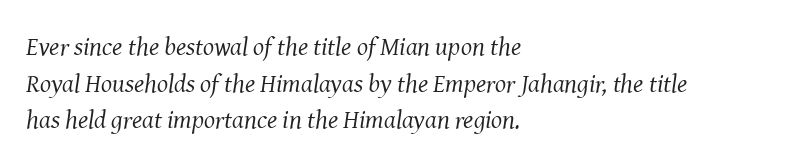
Caption: multi-line text, flush left, ragged right. Nothing heavy about these letters — not bold at all. If you measured baseline to baseline, you'd find a middling distance. Does the lettering tilt? It does — this is italic.
